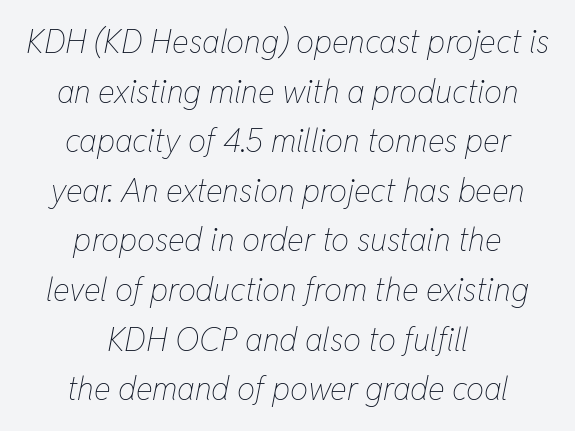
The image shows 32 px thin, condensed type, italic (leaning right); set centered, normal line spacing (1.55x), normal letter spacing, not underlined; low stroke contrast and a medium x-height.
